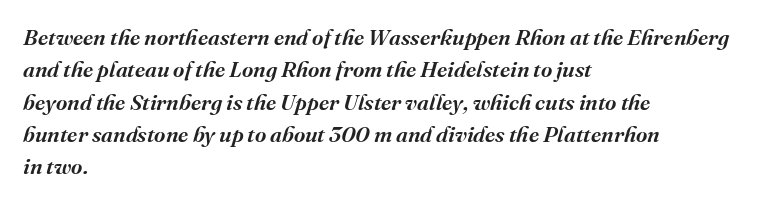
A typesetter would call this zero additional tracking. The face used here has a pronounced slope to its letters. Is the type bold? Partly — it's a semibold, heavier than regular but not fully bold. How would I describe the line gaps? Plain and ordinary. Visually the block forms a straight wall on the left and a jagged coastline on the right. Quick note: underline off.
